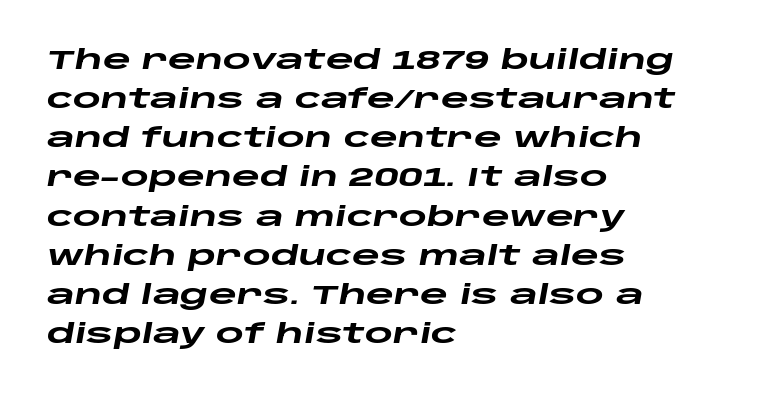
{"italic": "yes", "lean": "right", "slant_degrees": 10, "bold": "yes", "underline": "no", "align": "left", "line_spacing": "normal", "line_spacing_ratio": 1.45, "letter_spacing": "normal", "letter_spacing_em": 0.0, "glyph_px": 27}
